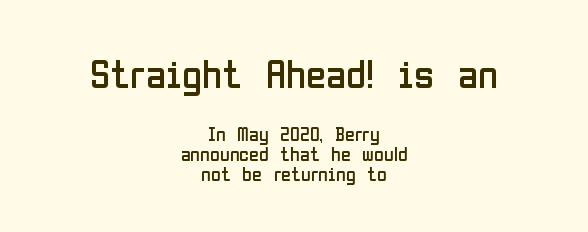
{"serif": "no", "italic": "no", "bold": "no", "weight": "regular", "width": "condensed", "stroke_contrast": "low", "x_height": "medium", "monospaced": "no", "underline": "no", "align": "center", "line_spacing": "tight", "line_spacing_ratio": 1.0, "letter_spacing": "normal", "letter_spacing_em": 0.0, "larger_block": "first", "size_ratio": 2.05, "glyph_px": 41}
